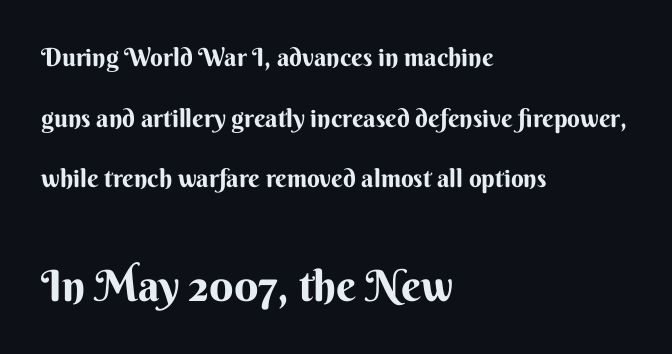
Q: Is the text bold? A: Yes.
Q: Is the text italic (slanted)? A: No, it is upright.
Q: Is the typeface a serif or a sans-serif typeface? A: Sans-serif.
Q: Is the text underlined? A: No.
Q: How is the paragraph aligned? A: Left-aligned.
Q: Is the spacing between letters normal or unusually wide? A: Normal.
Q: Is the spacing between lines tight, normal or loose? A: Loose.
Q: Which block of text is set in a larger size, the first (top) or the second (bottom)? A: The second (bottom) one.
Q: Width (condensed, normal, or wide)? A: Normal.
Q: Stroke contrast? A: Medium.
Q: x-height? A: Small.
Q: Monospaced? A: No.
